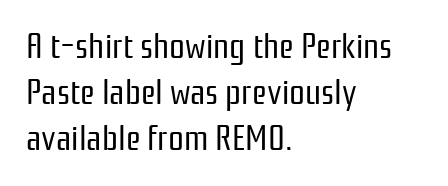
Descenders are the only things crossing below the line. Short and long lines alike share a common starting point at left. Between one letter and the next there's only the usual sliver of space. Notice how descenders clear the ascenders below comfortably — that's standard leading. Style check: upright.
